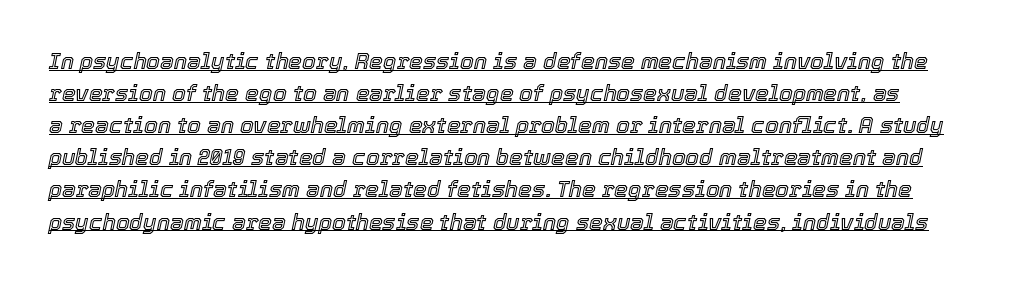
The rendered words wear a rule along their underside. Spacing between characters is what you'd get straight out of the box. If you drew a line through each stem, it would be angled. Quick note: interline space is typical.
